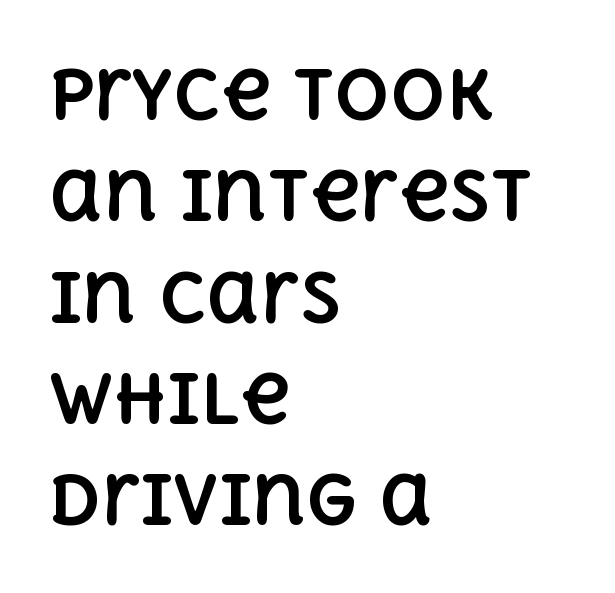
Chunky letters — that's bold for sure. Default kerning and tracking; the words read as compact shapes. Layout note: lines flush left. Bare-footed words on every line.
